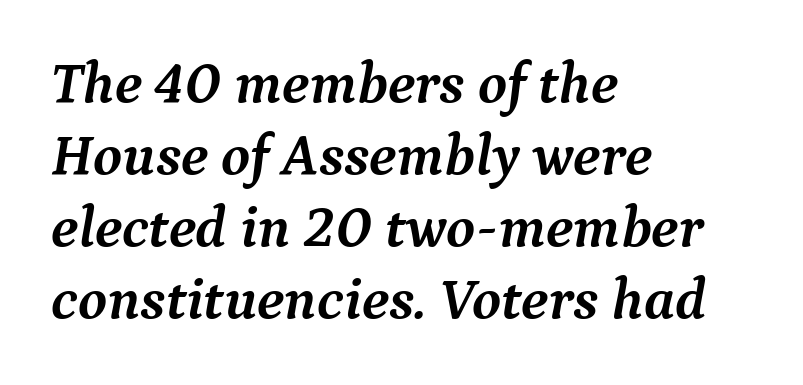
The image shows 59 px semibold serif type, italic (leaning right); set left-aligned, line spacing 1.22x, normal letter spacing, not underlined; medium stroke contrast and a medium x-height.
